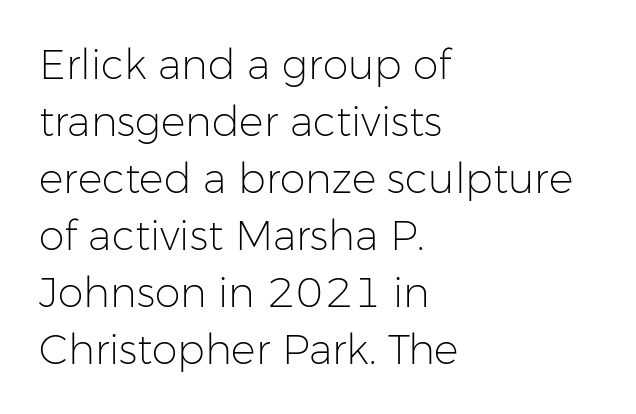
Q: Is the text bold? A: No.
Q: Is the text italic (slanted)? A: No, it is upright.
Q: Is the typeface a serif or a sans-serif typeface? A: Sans-serif.
Q: Is the text underlined? A: No.
Q: How is the paragraph aligned? A: Left-aligned.
Q: Is the spacing between letters normal or unusually wide? A: Normal.
Q: Is the spacing between lines tight, normal or loose? A: Normal.
Q: Width (condensed, normal, or wide)? A: Normal.
Q: Stroke contrast? A: Low.
Q: x-height? A: Medium.
Q: Monospaced? A: No.
